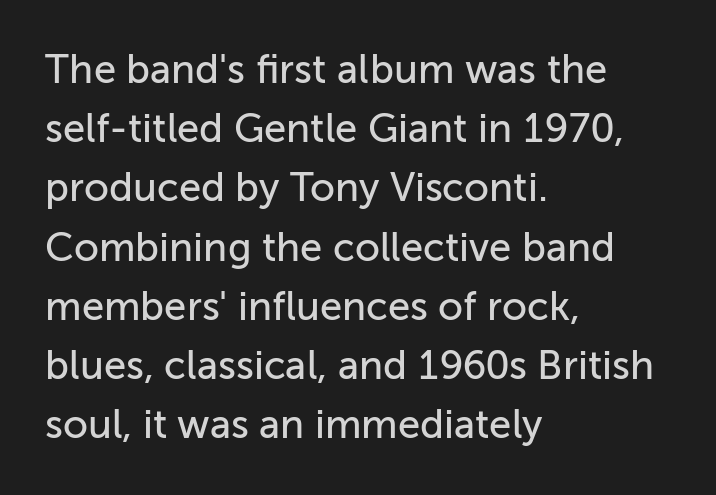
Q: Is the text italic (slanted)? A: No, it is upright.
Q: Is the typeface a serif or a sans-serif typeface? A: Sans-serif.
Q: Is the text underlined? A: No.
Q: How is the paragraph aligned? A: Left-aligned.
Q: Is the spacing between letters normal or unusually wide? A: Normal.
Q: Is the spacing between lines tight, normal or loose? A: Normal.
Q: Width (condensed, normal, or wide)? A: Normal.
Q: Stroke contrast? A: Low.
Q: x-height? A: Medium.
Q: Monospaced? A: No.
